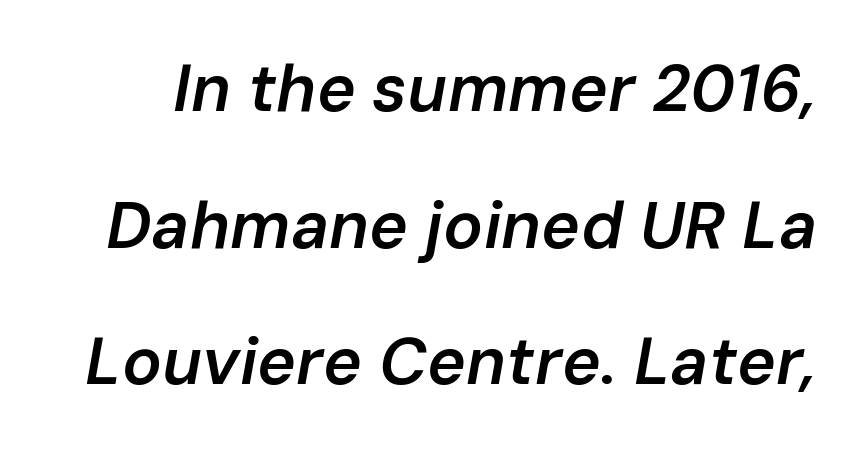
The image shows 66 px semibold type, italic (leaning right); set loose line spacing (2.07x), normal letter spacing, not underlined; low stroke contrast and a medium x-height.
